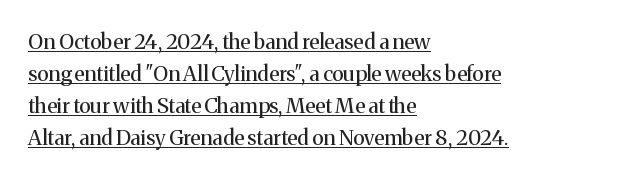
Q: Is the text bold? A: No.
Q: Is the text italic (slanted)? A: No, it is upright.
Q: Is the text underlined? A: Yes.
Q: How is the paragraph aligned? A: Left-aligned.
Q: Is the spacing between letters normal or unusually wide? A: Normal.
Q: Is the spacing between lines tight, normal or loose? A: Normal.
